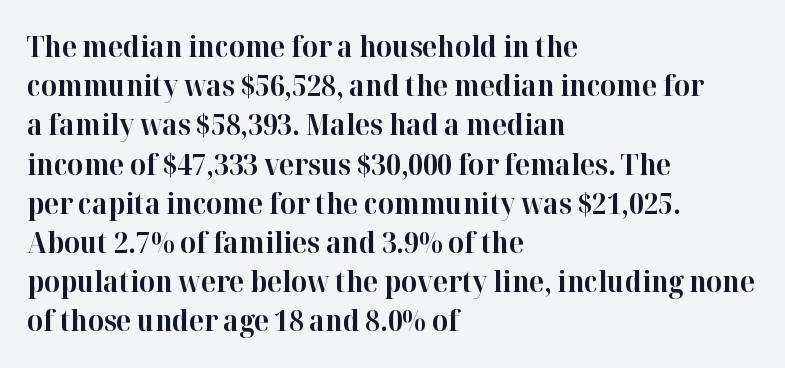
{"serif": "yes", "italic": "no", "bold": "yes", "weight": "bold", "width": "normal", "stroke_contrast": "high", "x_height": "medium", "monospaced": "no", "underline": "no", "align": "left", "line_spacing": "normal", "line_spacing_ratio": 1.4, "letter_spacing": "normal", "letter_spacing_em": 0.0, "glyph_px": 28}
